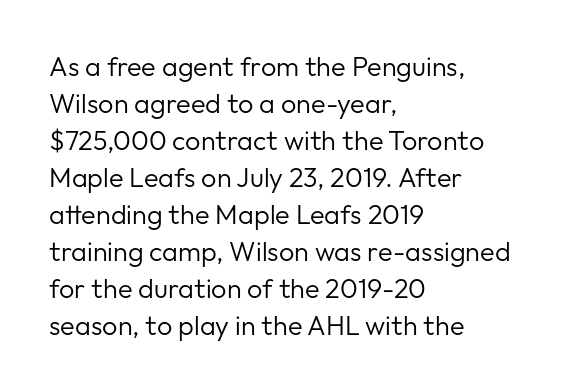
Reading down the block, your eye returns to a fixed left position each line. Tall strokes in this sample are plumb rather than angled. The rendering uses a moderate line-height, typical for paragraphs. This is not heavy type; no bold has been used. Any mark beneath the type? The region is blank. Each word holds together tightly as a unit, with standard inter-letter gaps.
